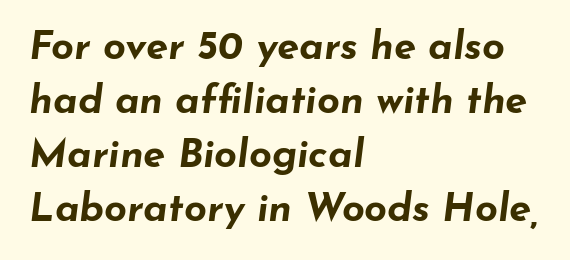
The image shows 40 px bold, wide type, italic (leaning right); set left-aligned, normal line spacing (1.35x), normal letter spacing, not underlined; low stroke contrast and a small x-height.
